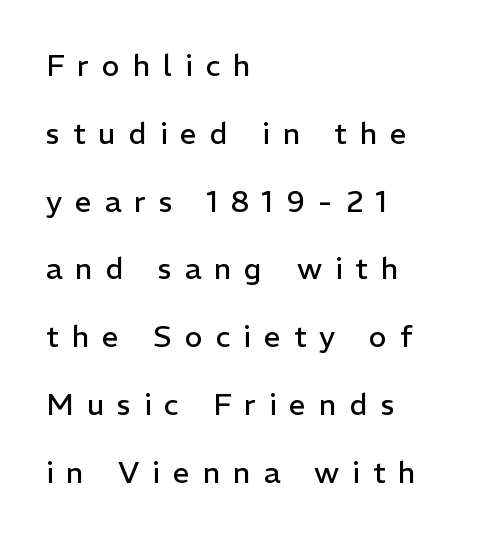
The image shows 30 px regular-weight sans-serif type, upright; set left-aligned, loose line spacing (2.26x), unusually wide letter spacing (+0.43 em), not underlined; low stroke contrast and a medium x-height.
